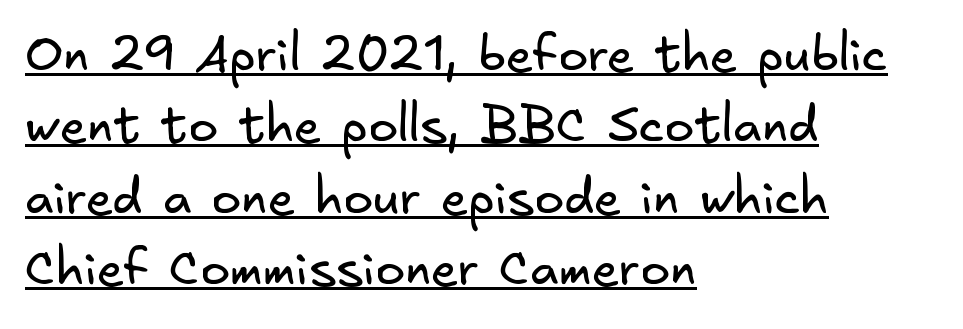
This rendering features underlined lettering. Where is the straight margin? On the left. The space between consecutive lines is moderate. Type style note: lacks serifs. Standard letterfit; no display-style spreading of the glyphs.
